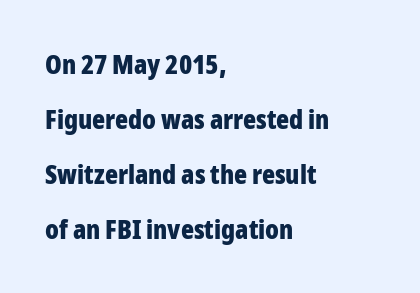
In terms of leading, this rendering errs on the spacious side. Glance below the letters and you will spot only blank space. Casual observation: everything's shoved over to the left. Honestly, the letter spacing is just normal — you wouldn't notice it. The letters are bold, with thick, heavy strokes. The specimen reads as upright at a glance.
